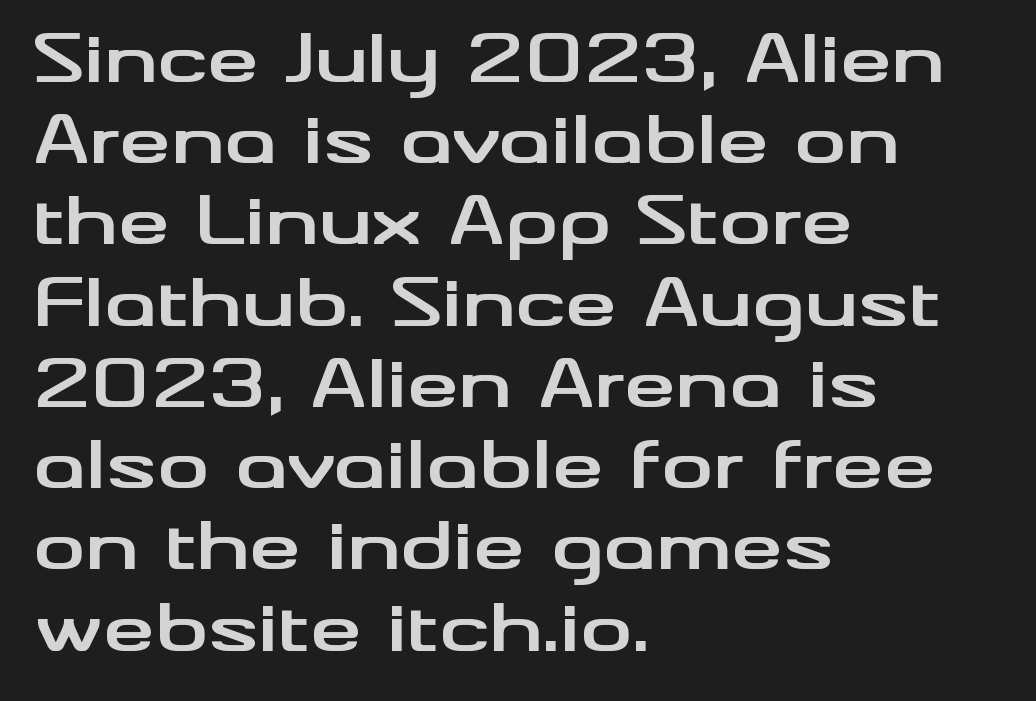
The text was rendered using a sans face with plain stroke endings. Letters rest on an invisible, unmarked baseline. The font is running at its bold setting. The face used here is rendered with its standard letterfit.
